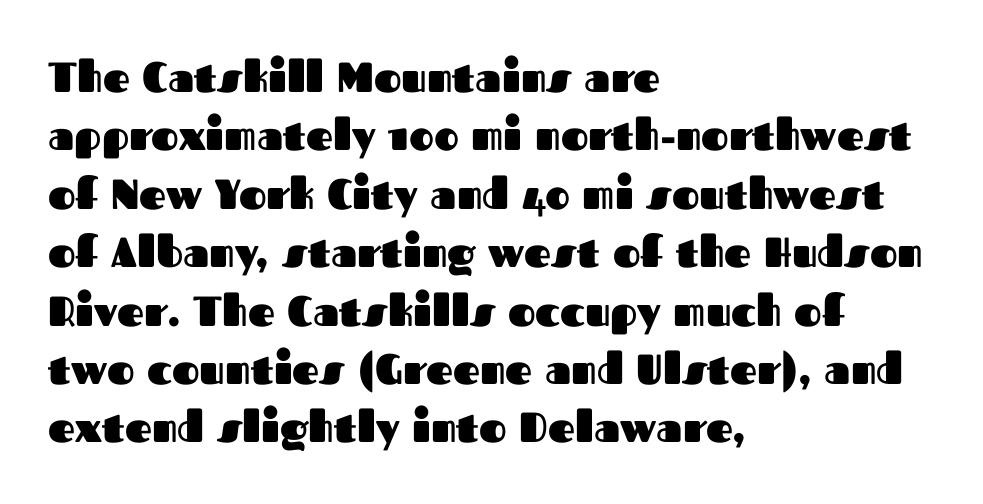
{"serif": "no", "italic": "no", "bold": "yes", "weight": "heavy", "width": "normal", "stroke_contrast": "medium", "x_height": "medium", "monospaced": "no", "underline": "no", "align": "left", "line_spacing": "normal", "line_spacing_ratio": 1.39, "letter_spacing": "normal", "letter_spacing_em": 0.0, "glyph_px": 42}
